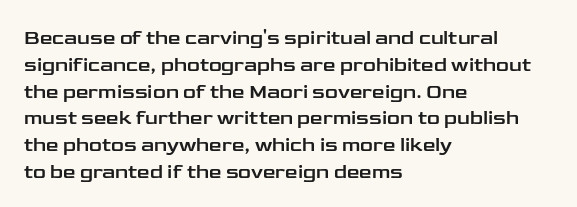
The image shows 20 px text type, upright; set left-aligned, normal line spacing (1.34x), normal letter spacing, not underlined.
